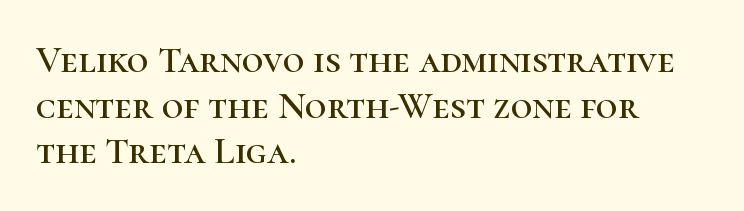
The rendering keeps characters at their native spacing. Layout note: lines flush left. A clean baseline with only descenders dipping below it. These lines are composed in type with serifs. The typography opts for an upright posture over an oblique one. The rendering uses natural spacing where letterforms have individual widths.
